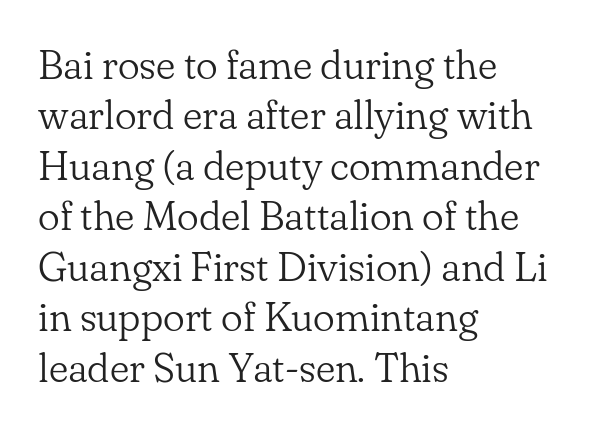
Q: Is the text bold? A: No.
Q: Is the text italic (slanted)? A: No, it is upright.
Q: Is the typeface a serif or a sans-serif typeface? A: Serif.
Q: Is the text underlined? A: No.
Q: How is the paragraph aligned? A: Left-aligned.
Q: Is the spacing between letters normal or unusually wide? A: Normal.
Q: Width (condensed, normal, or wide)? A: Normal.
Q: Stroke contrast? A: Low.
Q: x-height? A: Small.
Q: Monospaced? A: No.
